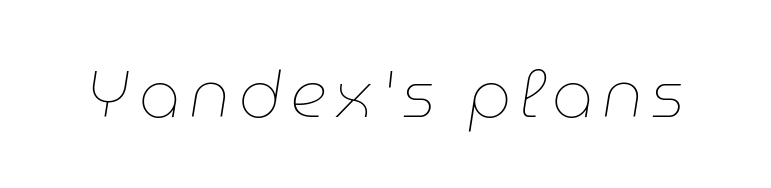
The image shows 65 px thin type, italic (leaning right); set not underlined; low stroke contrast and a medium x-height.
